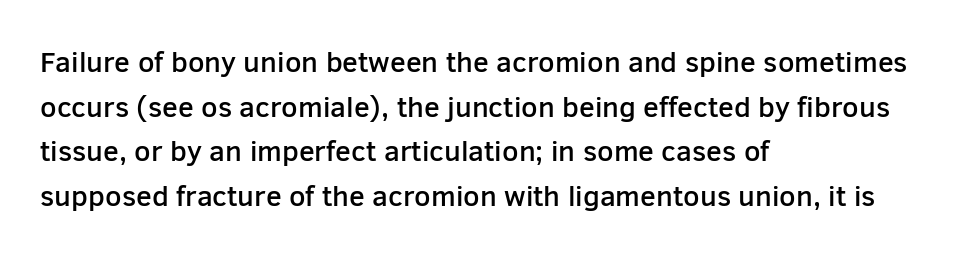
Q: Is the text bold? A: Semi-bold.
Q: Is the text italic (slanted)? A: No, it is upright.
Q: Is the typeface a serif or a sans-serif typeface? A: Sans-serif.
Q: Is the text underlined? A: No.
Q: How is the paragraph aligned? A: Left-aligned.
Q: Is the spacing between letters normal or unusually wide? A: Normal.
Q: Is the spacing between lines tight, normal or loose? A: Normal.
Q: Width (condensed, normal, or wide)? A: Normal.
Q: Stroke contrast? A: Low.
Q: x-height? A: Medium.
Q: Monospaced? A: No.
